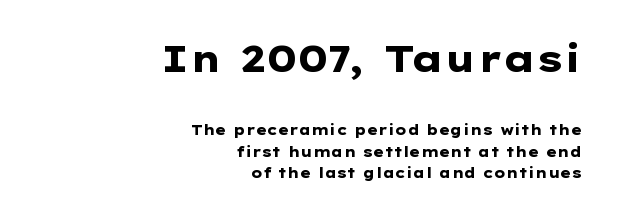
The image shows 37 px heavy, wide sans-serif type, upright; set right-aligned, normal line spacing (1.53x), normal letter spacing, not underlined; the first (top) block is 2.64x larger; low stroke contrast and a medium x-height.
